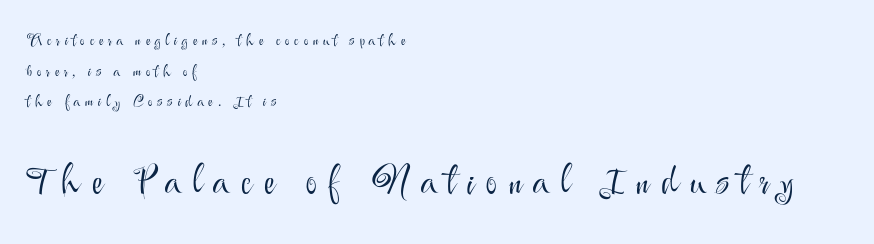
The image shows 39 px light sans-serif type; set left-aligned, loose line spacing (1.91x), unusually wide letter spacing (+0.29 em), not underlined; the second (bottom) block is 2.44x larger; medium stroke contrast and a small x-height.
